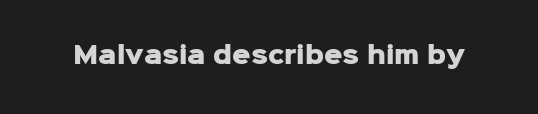
Notice how thick the strokes are: this is what a full bold looks like. In terms of letterspacing, this is plain default setting. The specimen omits any rule beneath the text block's lines. The lettering stays uniformly vertical, giving the passage a roman look.
